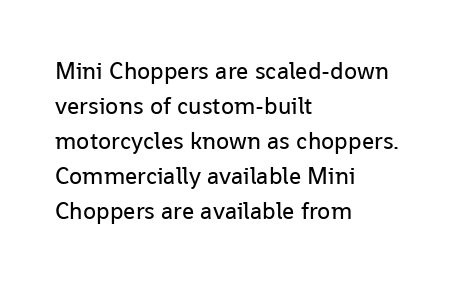
No word sits above an underline. This is the regular roman posture of the typeface. The lines in this sample share a left origin and differ only in where they stop. Successive baselines arrive at the customary interval.
